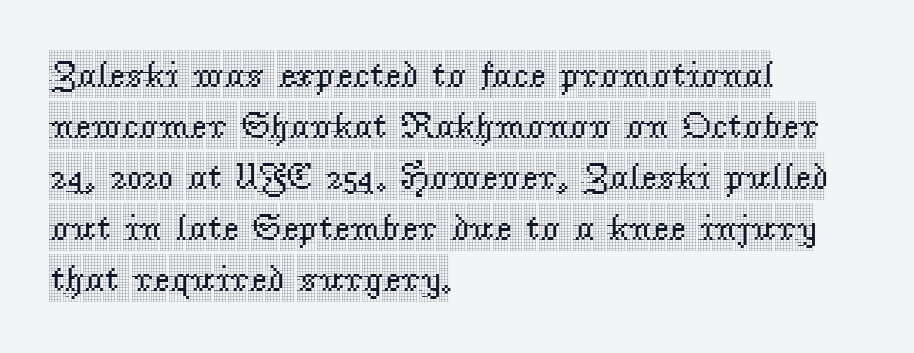
The image shows 37 px condensed serif type, upright; set left-aligned, normal line spacing (1.38x), normal letter spacing, not underlined; a large x-height.
